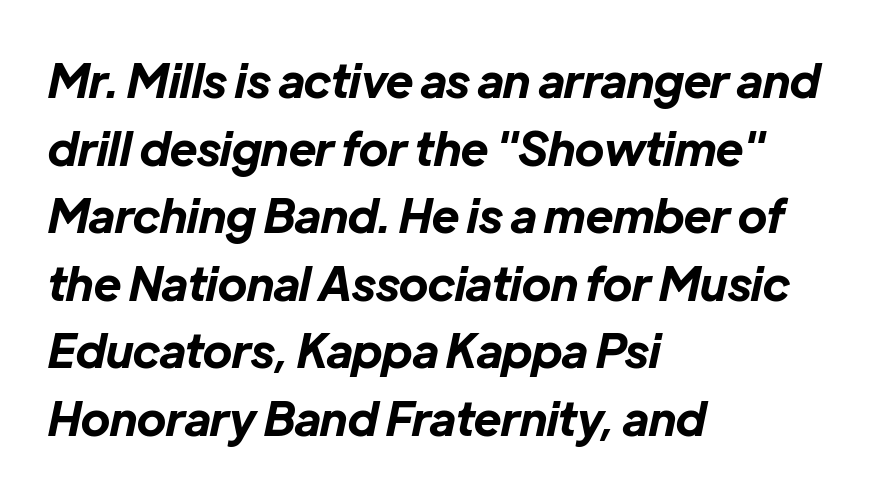
Caption: standard tracking, unaltered. In CSS terms this would be text-align: left. Spacing verdict: proportional, widths tailored to each character. Notice how descenders clear the ascenders below comfortably — that's standard leading.
